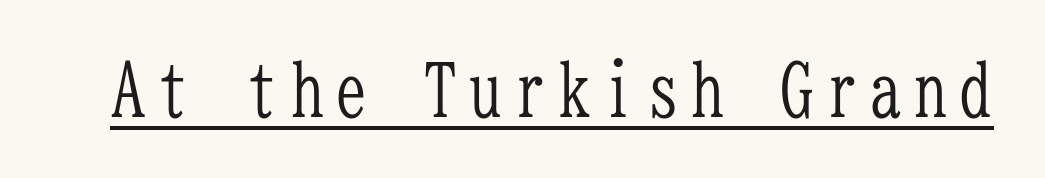
The image shows 73 px light, condensed serif type, upright, monospaced; set underlined; low stroke contrast and a medium x-height.
